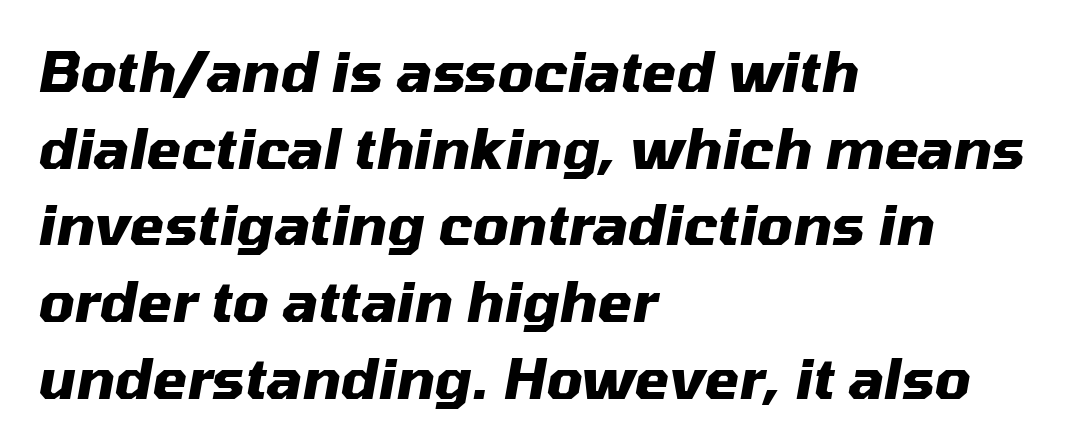
The image shows 56 px heavy type, italic (leaning right); set left-aligned, normal line spacing (1.37x), normal letter spacing, not underlined; medium stroke contrast and a medium x-height.
